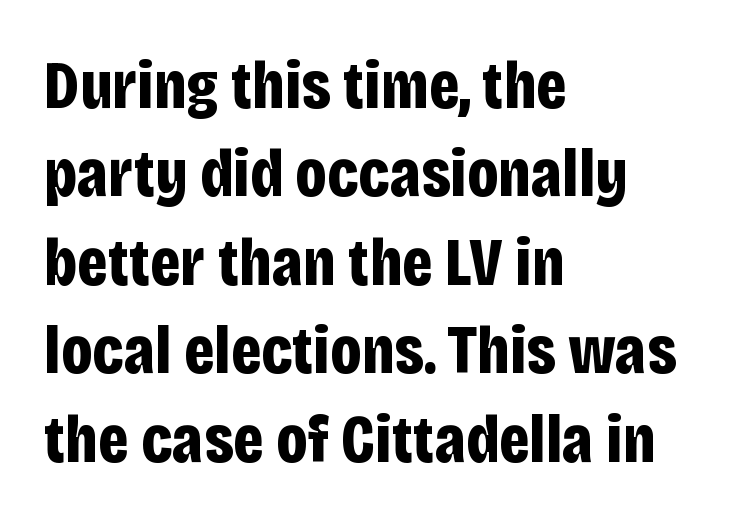
{"serif": "no", "italic": "no", "bold": "yes", "weight": "bold", "width": "condensed", "stroke_contrast": "low", "x_height": "large", "monospaced": "no", "underline": "no", "align": "left", "line_spacing": "normal", "line_spacing_ratio": 1.3, "letter_spacing": "normal", "letter_spacing_em": 0.0, "glyph_px": 68}
